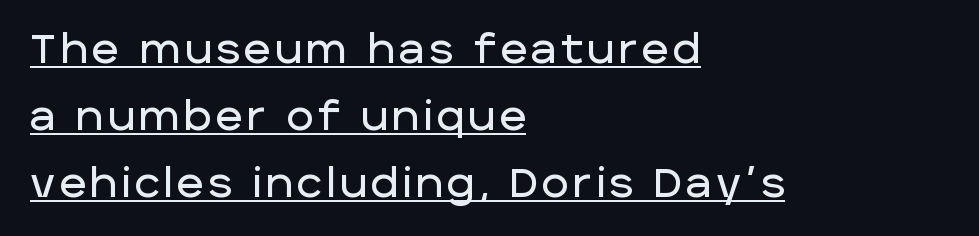
{"serif": "no", "italic": "no", "width": "normal", "stroke_contrast": "low", "x_height": "large", "monospaced": "no", "underline": "yes", "align": "left", "line_spacing": "normal", "line_spacing_ratio": 1.63, "glyph_px": 41}
